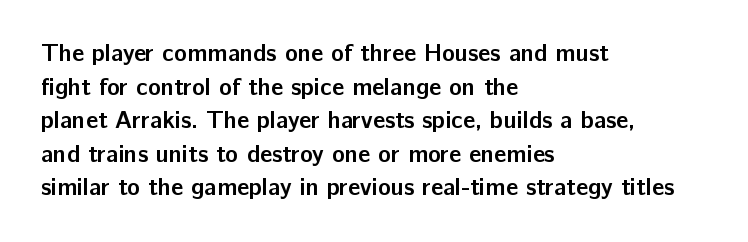
The image shows 24 px bold type, upright; set left-aligned, normal line spacing (1.4x), normal letter spacing, not underlined.
